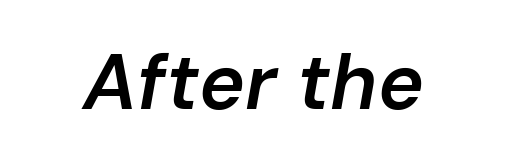
Spacing between characters is what you'd get straight out of the box. Designer's note — italics engaged. Emphasis by weight is partial: semibold. Note the varied advance widths — an 'i' is clearly narrower than an 'm'.
